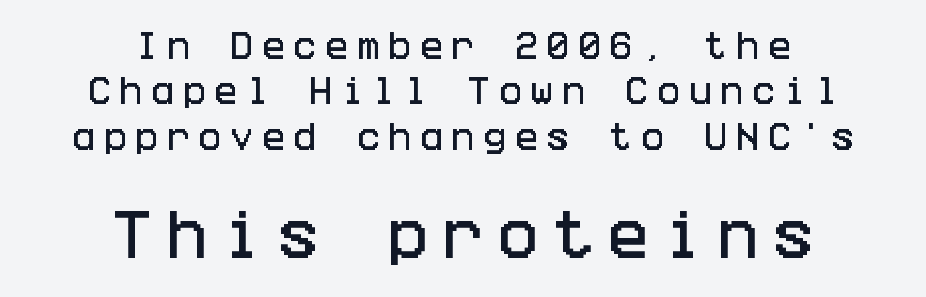
Here the second block reads like a headline and the first like body copy. If you measured baseline to baseline, you'd find a middling distance. The baseline area is clear. The gaps between neighbouring characters are conspicuously large. The face used here is a sans, in the tradition of grotesques and geometrics. Visually the block forms a symmetrical silhouette, jagged on both flanks.
